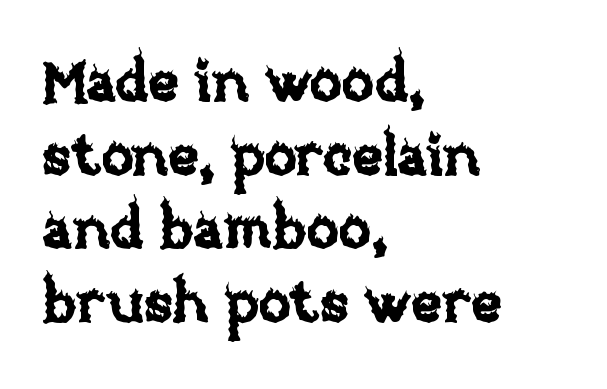
The image shows 59 px text type, upright; set left-aligned, normal line spacing (1.25x), normal letter spacing, not underlined; low stroke contrast and a large x-height.
